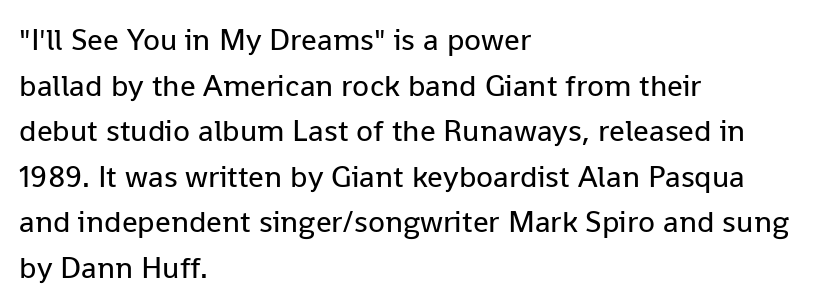
The lines sit at an ordinary, default distance from one another. Typographically, this falls in the sans-serif category. On a weight scale, this lands at 450 or below. Glyph-to-glyph distance matches everyday printed text. Beneath every word, the page is bare. Varying glyph widths throughout — classic text-font behaviour.
